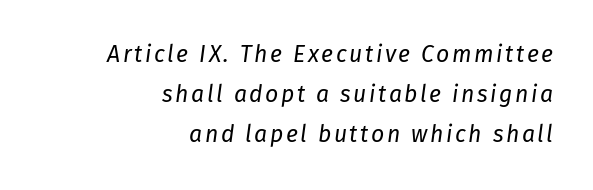
{"italic": "yes", "lean": "right", "slant_degrees": 8, "bold": "no", "underline": "no", "align": "right", "line_spacing_ratio": 1.74, "glyph_px": 23}
